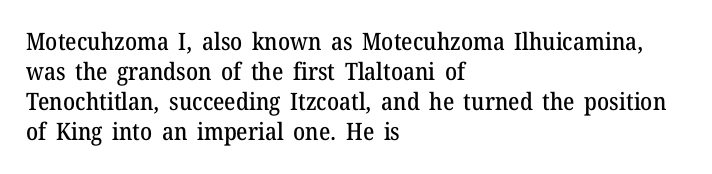
{"italic": "no", "underline": "no", "align": "left", "line_spacing": "normal", "line_spacing_ratio": 1.25, "letter_spacing": "normal", "letter_spacing_em": 0.0, "glyph_px": 24}
